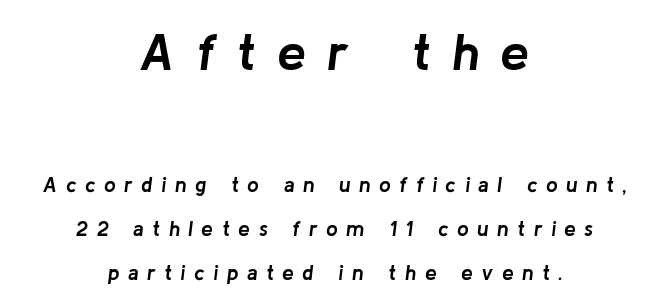
The image shows 52 px semibold type, italic (leaning right); set centered, loose line spacing (2.1x), unusually wide letter spacing (+0.4 em), not underlined; the first (top) block is 2.48x larger; low stroke contrast and a medium x-height.
